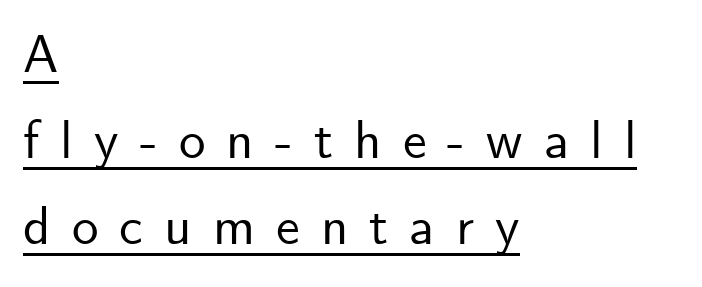
{"serif": "no", "italic": "no", "width": "normal", "stroke_contrast": "low", "x_height": "small", "monospaced": "no", "underline": "yes", "align": "left", "line_spacing": "normal", "line_spacing_ratio": 1.62, "letter_spacing": "wide", "letter_spacing_em": 0.4, "glyph_px": 53}
